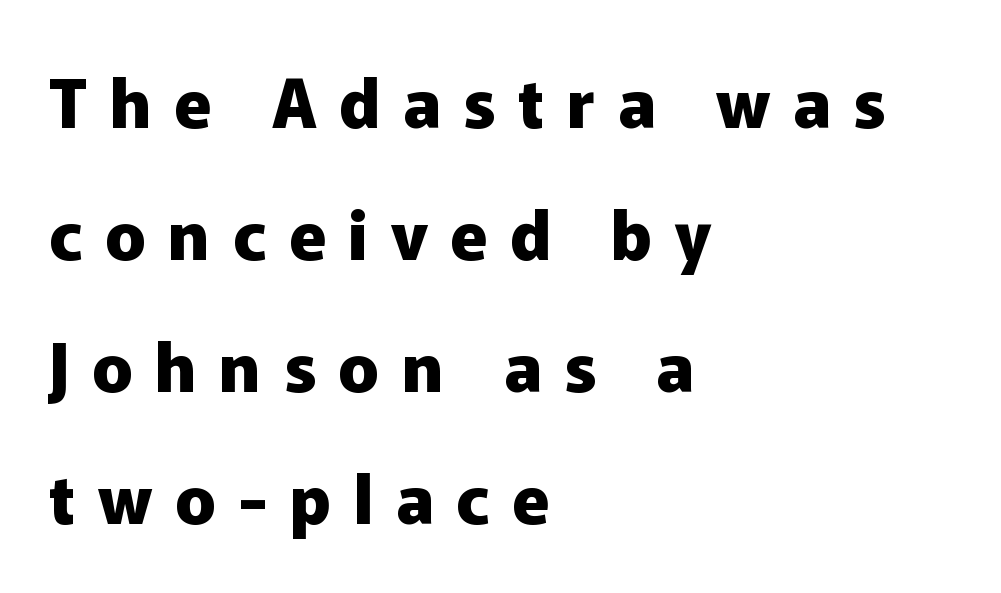
{"serif": "no", "italic": "no", "bold": "yes", "weight": "heavy", "width": "normal", "stroke_contrast": "low", "x_height": "medium", "monospaced": "no", "underline": "no", "align": "left", "line_spacing": "loose", "line_spacing_ratio": 1.94, "letter_spacing": "wide", "letter_spacing_em": 0.33, "glyph_px": 68}
